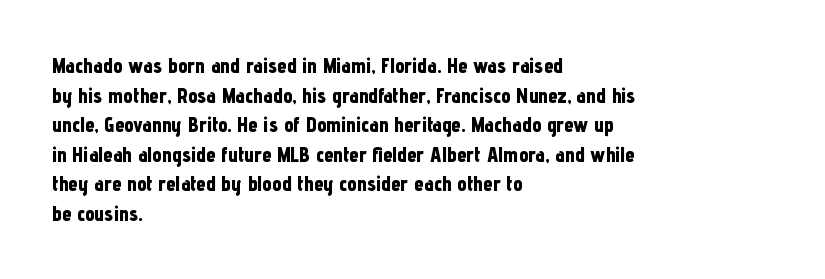
{"italic": "no", "bold": "yes", "underline": "no", "align": "left", "line_spacing": "normal", "line_spacing_ratio": 1.41, "letter_spacing": "normal", "letter_spacing_em": 0.0, "glyph_px": 21}
